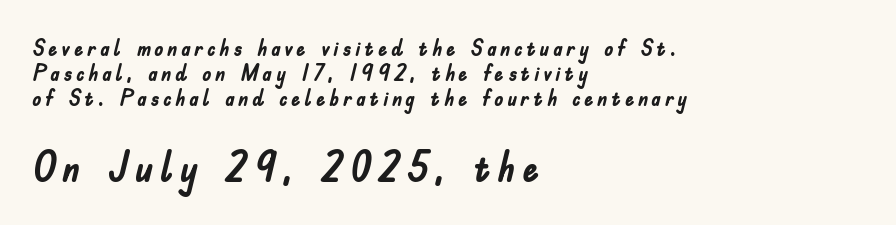
The compositor pushed each line to the left boundary. Heavy, bold letterforms. Varying glyph widths throughout — classic text-font behaviour.
